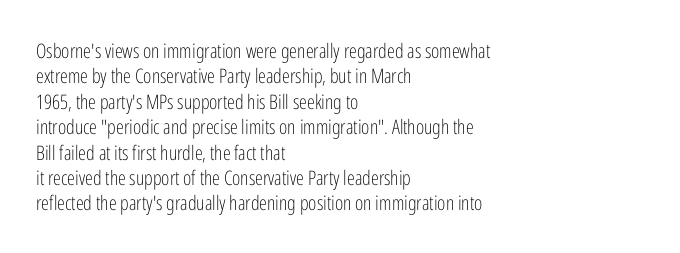
Q: Is the text bold? A: No.
Q: Is the text italic (slanted)? A: No, it is upright.
Q: Is the text underlined? A: No.
Q: How is the paragraph aligned? A: Left-aligned.
Q: Is the spacing between letters normal or unusually wide? A: Normal.
Q: Is the spacing between lines tight, normal or loose? A: Normal.
